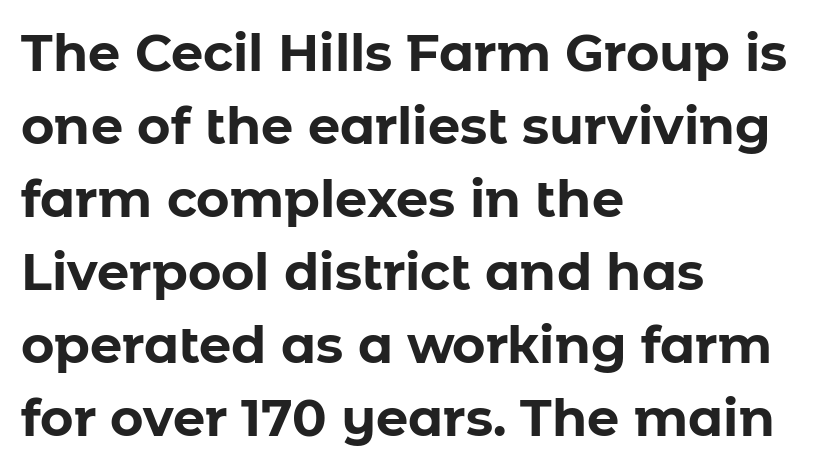
The image shows 51 px bold sans-serif type, upright; set left-aligned, normal line spacing (1.43x), normal letter spacing, not underlined; low stroke contrast and a medium x-height.
